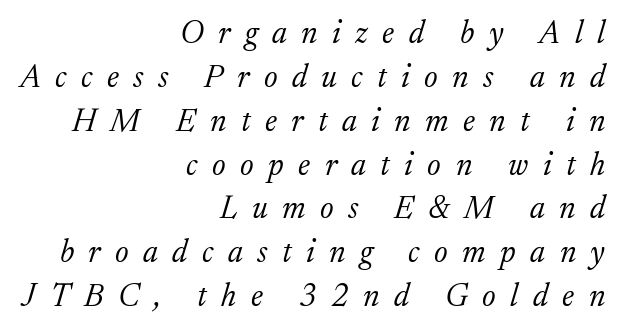
{"serif": "yes", "italic": "yes", "lean": "right", "slant_degrees": 17, "bold": "no", "weight": "light", "width": "normal", "stroke_contrast": "low", "x_height": "medium", "monospaced": "no", "underline": "no", "align": "right", "line_spacing": "normal", "line_spacing_ratio": 1.37, "letter_spacing": "wide", "letter_spacing_em": 0.45, "glyph_px": 32}
